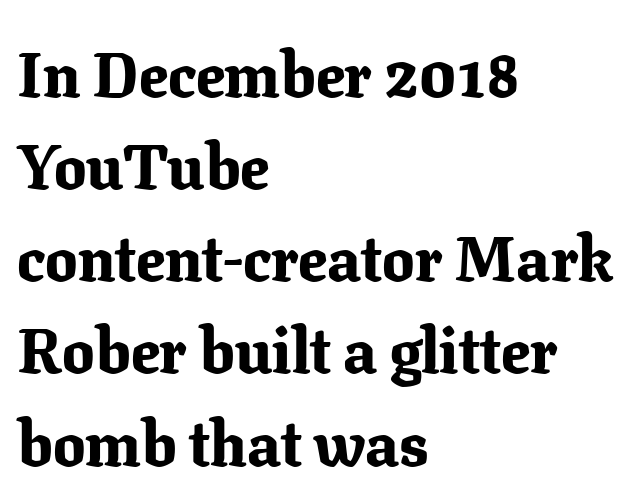
Q: Is the text bold? A: Yes.
Q: Is the text italic (slanted)? A: No, it is upright.
Q: Is the typeface a serif or a sans-serif typeface? A: Serif.
Q: Is the text underlined? A: No.
Q: How is the paragraph aligned? A: Left-aligned.
Q: Is the spacing between letters normal or unusually wide? A: Normal.
Q: Is the spacing between lines tight, normal or loose? A: Normal.
Q: Width (condensed, normal, or wide)? A: Normal.
Q: Stroke contrast? A: Low.
Q: x-height? A: Medium.
Q: Monospaced? A: No.
